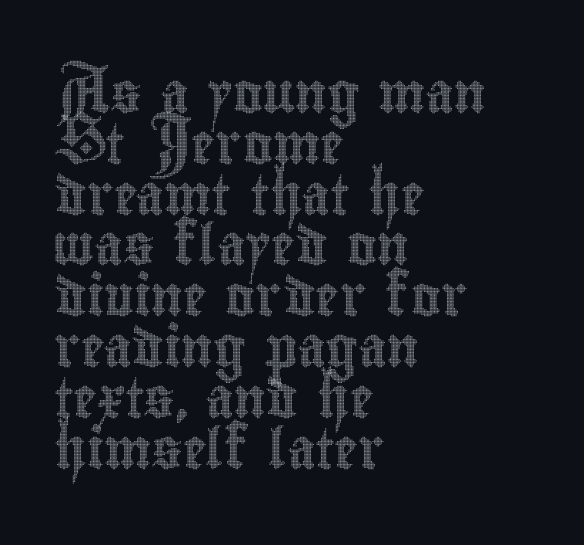
Q: Is the text italic (slanted)? A: No, it is upright.
Q: Is the text underlined? A: No.
Q: How is the paragraph aligned? A: Left-aligned.
Q: Is the spacing between letters normal or unusually wide? A: Normal.
Q: Is the spacing between lines tight, normal or loose? A: Normal.
Q: Width (condensed, normal, or wide)? A: Condensed.
Q: x-height? A: Small.
Q: Monospaced? A: No.
